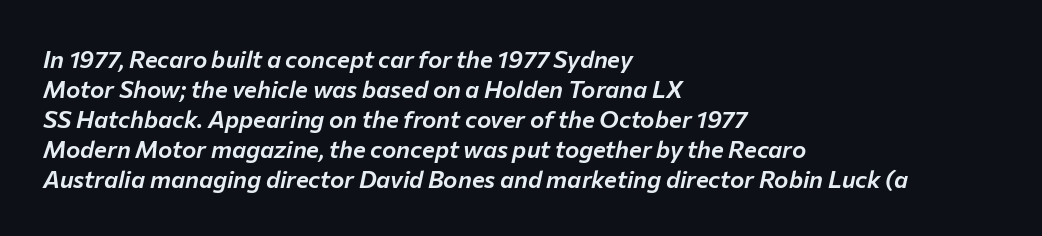
{"italic": "yes", "lean": "right", "slant_degrees": 12, "underline": "no", "align": "left", "line_spacing": "normal", "line_spacing_ratio": 1.25, "letter_spacing": "normal", "letter_spacing_em": 0.0, "glyph_px": 24}
